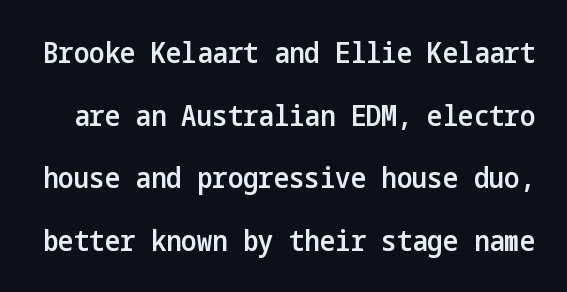
{"serif": "no", "italic": "no", "bold": "semi", "weight": "semibold", "width": "condensed", "stroke_contrast": "low", "x_height": "medium", "underline": "no", "line_spacing": "loose", "line_spacing_ratio": 2.16, "letter_spacing": "normal", "letter_spacing_em": 0.0, "glyph_px": 29}
